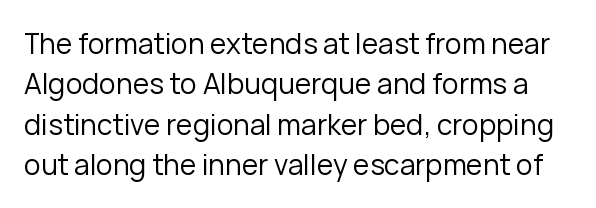
{"serif": "no", "italic": "no", "bold": "no", "weight": "regular", "width": "normal", "stroke_contrast": "low", "x_height": "medium", "monospaced": "no", "underline": "no", "line_spacing": "normal", "line_spacing_ratio": 1.44, "letter_spacing": "normal", "letter_spacing_em": 0.0, "glyph_px": 28}
